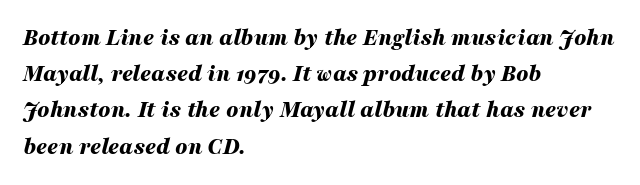
The image shows 24 px bold type, italic (leaning right); set left-aligned, normal line spacing (1.51x), normal letter spacing, not underlined.
